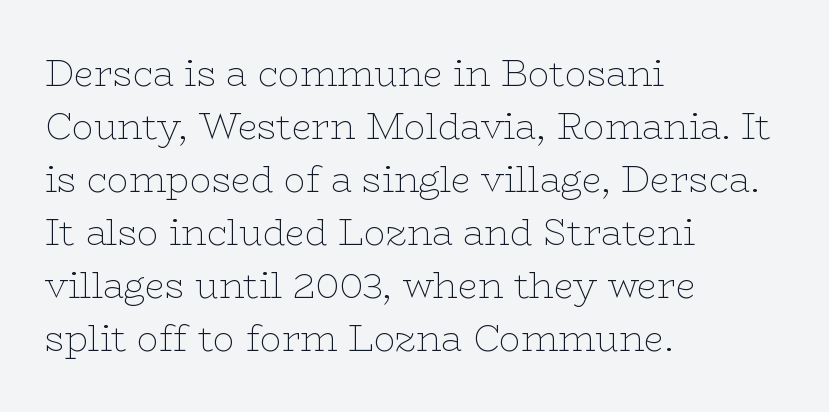
{"serif": "yes", "italic": "no", "bold": "no", "weight": "thin", "width": "wide", "stroke_contrast": "low", "x_height": "medium", "monospaced": "no", "underline": "no", "align": "left", "line_spacing": "normal", "line_spacing_ratio": 1.47, "letter_spacing": "normal", "letter_spacing_em": 0.0, "glyph_px": 36}
